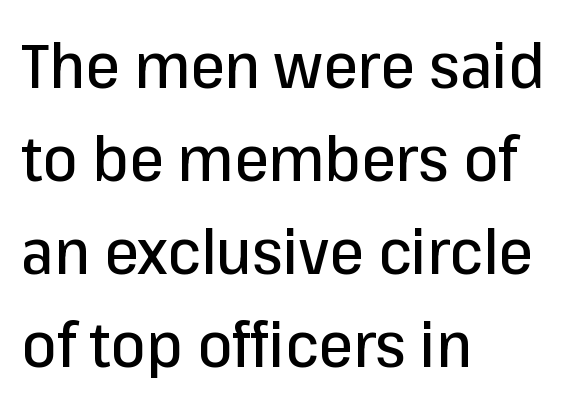
The image shows 62 px sans-serif type, upright; set left-aligned, normal line spacing (1.5x), normal letter spacing, not underlined; low stroke contrast and a medium x-height.
